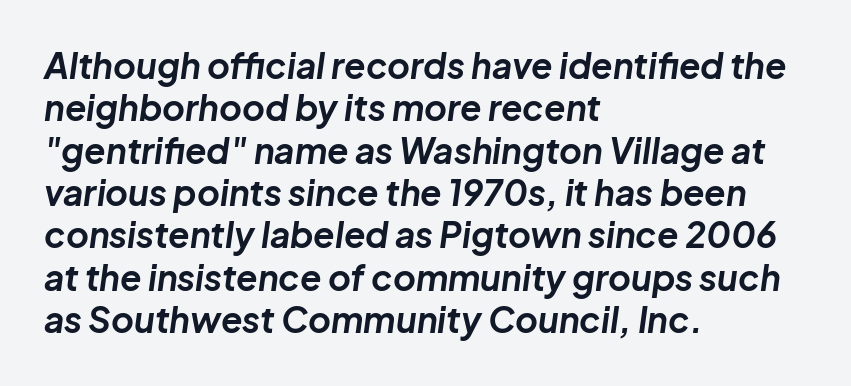
The characters look thick and weighty, a clear bold. The letterforms sit shoulder to shoulder at normal distance. The axis of the letterforms is tilted away from vertical. Leftover space on each line is placed entirely after the last word. Note the varied advance widths — an 'i' is clearly narrower than an 'm'. Plain, unruled lines of type.
